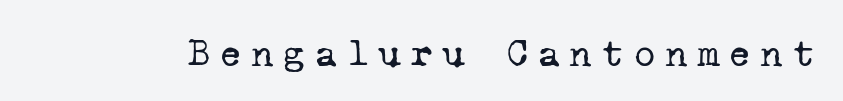
{"serif": "yes", "bold": "no", "weight": "regular", "width": "normal", "stroke_contrast": "low", "x_height": "medium", "monospaced": "yes", "underline": "no", "letter_spacing": "wide", "letter_spacing_em": 0.23, "glyph_px": 39}
